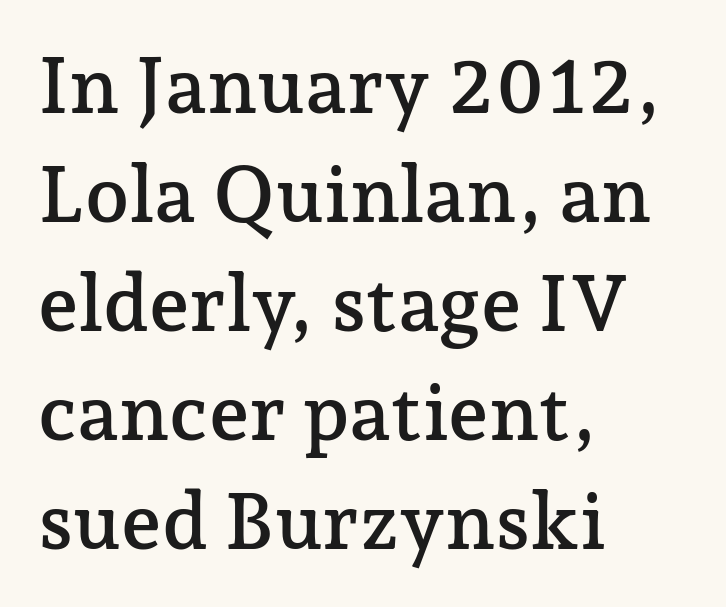
Q: Is the text italic (slanted)? A: No, it is upright.
Q: Is the typeface a serif or a sans-serif typeface? A: Serif.
Q: Is the text underlined? A: No.
Q: How is the paragraph aligned? A: Left-aligned.
Q: Is the spacing between letters normal or unusually wide? A: Normal.
Q: Is the spacing between lines tight, normal or loose? A: Normal.
Q: Width (condensed, normal, or wide)? A: Normal.
Q: Stroke contrast? A: Low.
Q: x-height? A: Medium.
Q: Monospaced? A: No.
